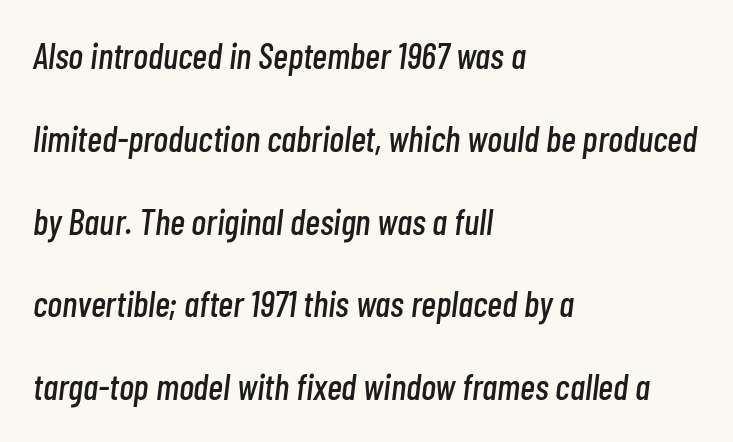
Q: Is the text italic (slanted)? A: Yes, it leans right by about 7 degrees.
Q: Is the text underlined? A: No.
Q: How is the paragraph aligned? A: Left-aligned.
Q: Is the spacing between letters normal or unusually wide? A: Normal.
Q: Is the spacing between lines tight, normal or loose? A: Loose.
Q: Width (condensed, normal, or wide)? A: Condensed.
Q: Stroke contrast? A: Low.
Q: x-height? A: Medium.
Q: Monospaced? A: No.
